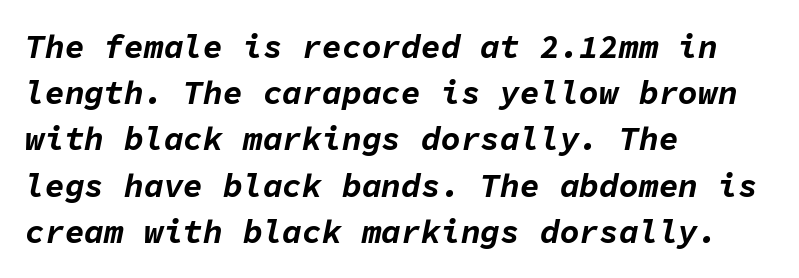
The image shows 33 px bold type, italic (leaning right), monospaced; set left-aligned, normal line spacing (1.4x), normal letter spacing, not underlined; low stroke contrast and a medium x-height.
